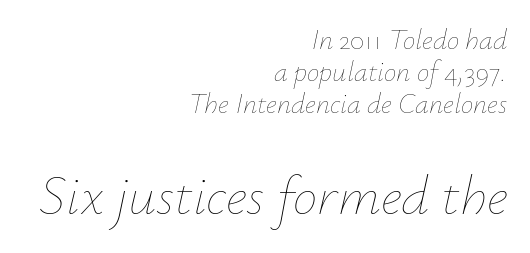
{"italic": "yes", "lean": "right", "slant_degrees": 12, "bold": "no", "weight": "thin", "width": "normal", "stroke_contrast": "low", "x_height": "small", "monospaced": "no", "underline": "no", "align": "right", "line_spacing": "tight", "line_spacing_ratio": 1.14, "letter_spacing": "normal", "letter_spacing_em": 0.0, "larger_block": "second", "size_ratio": 1.96, "glyph_px": 55}
